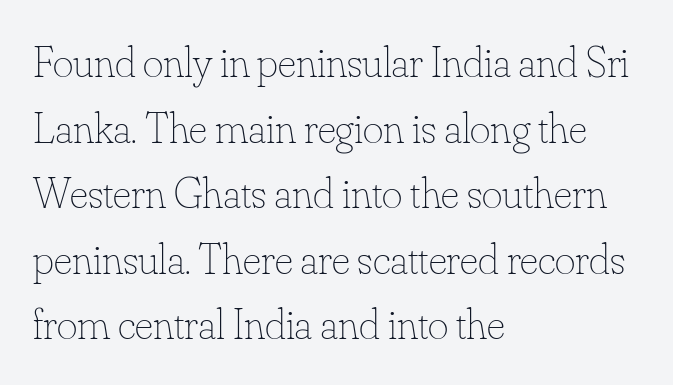
What stands out about the letter spacing? Nothing — it is the standard amount. In CSS terms this would be text-align: left. Unlike italic type, these characters show no tilt at all. Only glyphs here, with clear space below each row. Spacing verdict: proportional, widths tailored to each character. Weight: regular or lighter.
